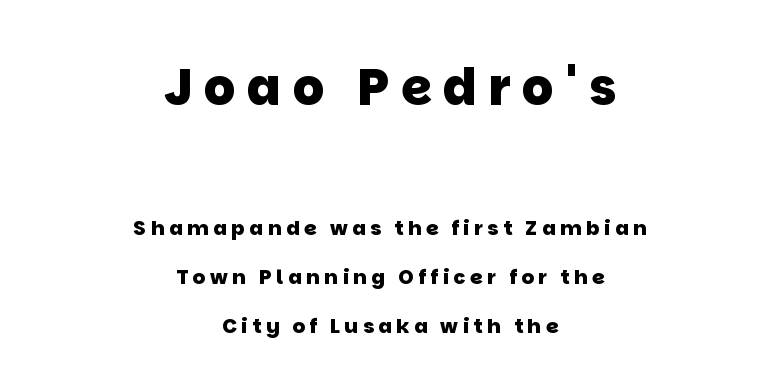
The image shows 50 px heavy sans-serif type; set centered, loose line spacing (2.44x), unusually wide letter spacing (+0.23 em), not underlined; the first (top) block is 2.5x larger; low stroke contrast and a large x-height.
